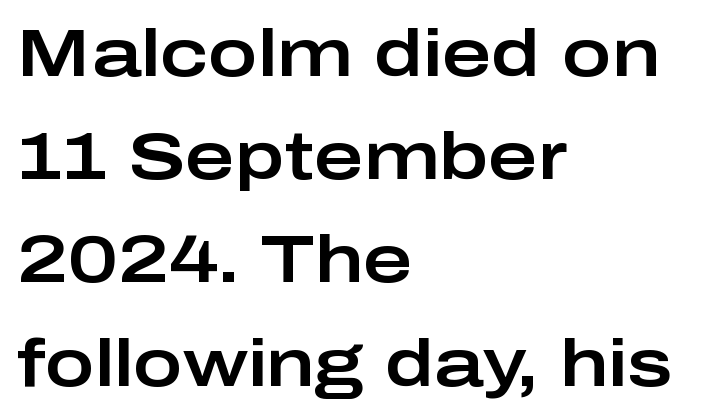
{"serif": "no", "italic": "no", "width": "wide", "stroke_contrast": "low", "x_height": "medium", "monospaced": "no", "underline": "no", "align": "left", "line_spacing": "normal", "line_spacing_ratio": 1.54, "letter_spacing": "normal", "letter_spacing_em": 0.0, "glyph_px": 67}
